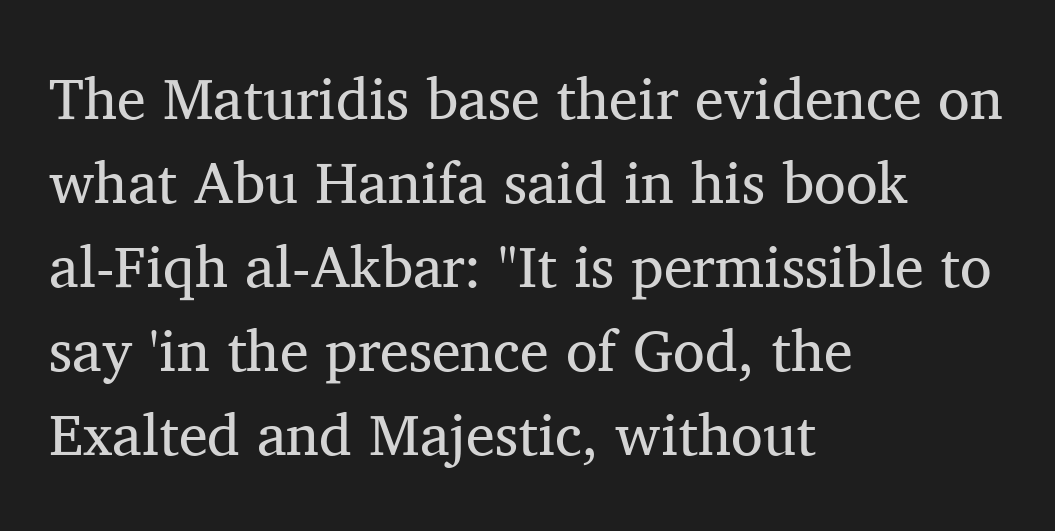
{"serif": "yes", "italic": "no", "bold": "no", "weight": "regular", "width": "normal", "stroke_contrast": "medium", "x_height": "medium", "monospaced": "no", "underline": "no", "align": "left", "line_spacing": "normal", "line_spacing_ratio": 1.45, "letter_spacing": "normal", "letter_spacing_em": 0.0, "glyph_px": 58}
